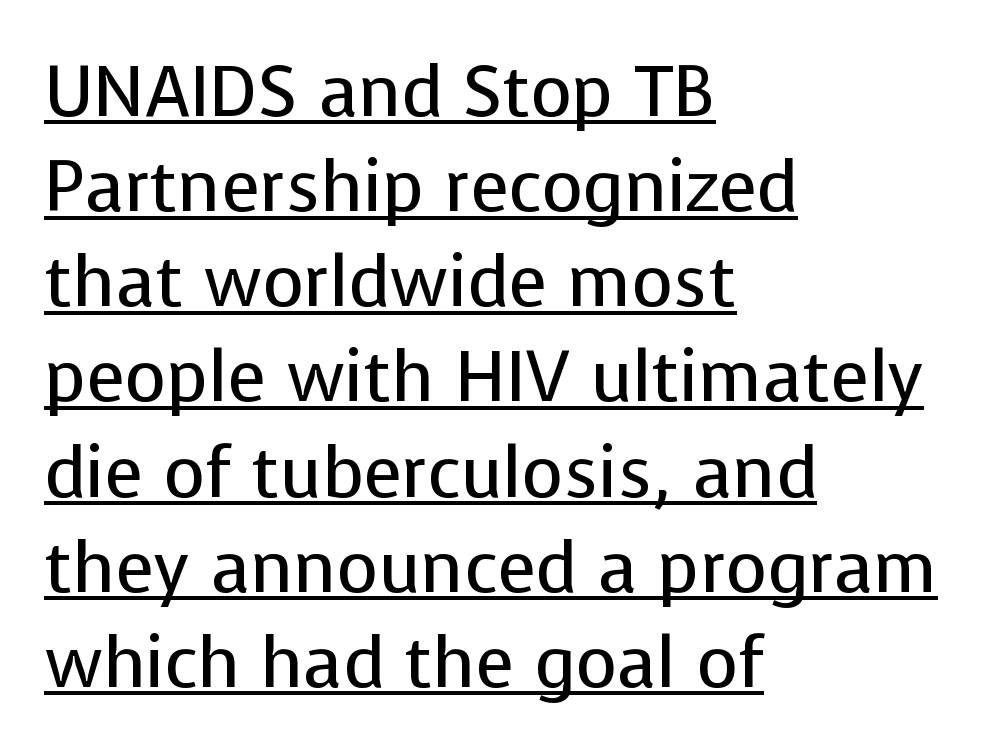
The image shows 71 px regular-weight sans-serif type, upright; set left-aligned, normal line spacing (1.34x), normal letter spacing, underlined; low stroke contrast and a medium x-height.
